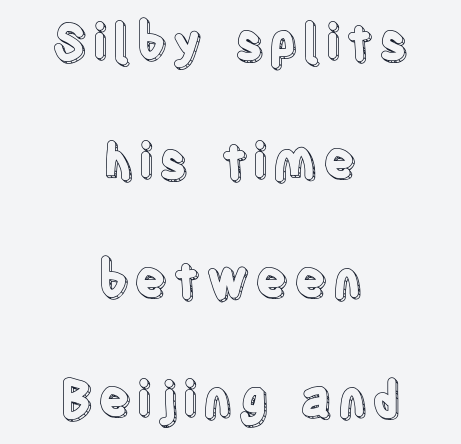
Q: Is the text italic (slanted)? A: No, it is upright.
Q: Is the text underlined? A: No.
Q: How is the paragraph aligned? A: Centered.
Q: Is the spacing between lines tight, normal or loose? A: Loose.
Q: Width (condensed, normal, or wide)? A: Condensed.
Q: x-height? A: Large.
Q: Monospaced? A: No.
